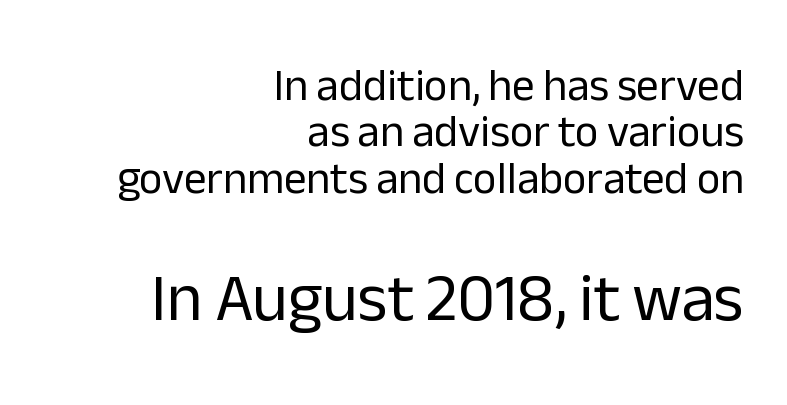
Q: Is the text bold? A: No.
Q: Is the text italic (slanted)? A: No, it is upright.
Q: Is the typeface a serif or a sans-serif typeface? A: Sans-serif.
Q: Is the text underlined? A: No.
Q: How is the paragraph aligned? A: Right-aligned.
Q: Is the spacing between letters normal or unusually wide? A: Normal.
Q: Is the spacing between lines tight, normal or loose? A: Tight.
Q: Which block of text is set in a larger size, the first (top) or the second (bottom)? A: The second (bottom) one.
Q: Width (condensed, normal, or wide)? A: Normal.
Q: Stroke contrast? A: Low.
Q: x-height? A: Medium.
Q: Monospaced? A: No.
